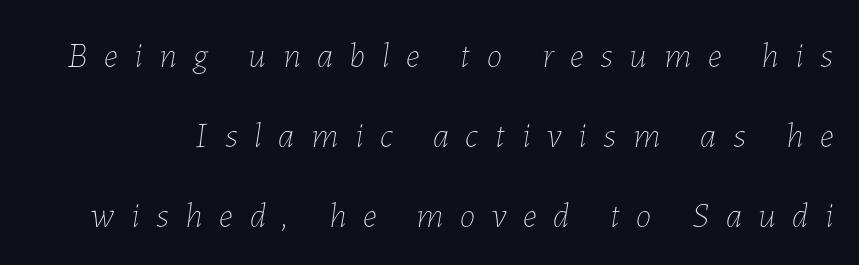
The typeface has the unassuming heft of standard copy or less. Italic: yes, the glyphs are oblique. The type is letterspaced generously, with wide tracking. The string is rendered with underlining switched off. This sample has the flowing, uneven cadence of proportional lettering.
